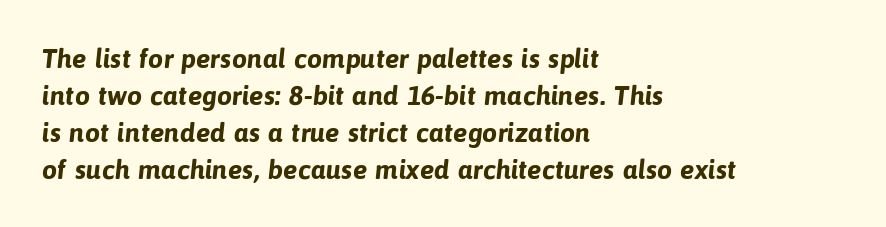
{"bold": "yes", "underline": "no", "align": "left", "line_spacing": "normal", "line_spacing_ratio": 1.37, "letter_spacing": "normal", "letter_spacing_em": 0.0, "glyph_px": 27}
